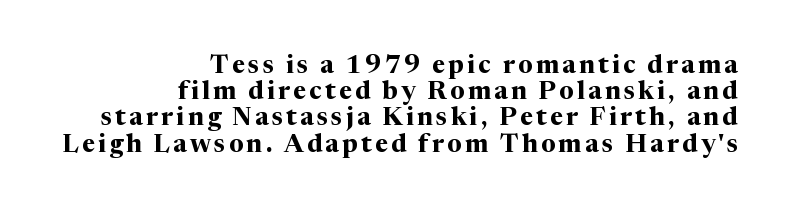
The specimen omits any rule beneath the text block's lines. Each line ends at the same right margin while the left side varies. Whoever set this chose condensed vertical rhythm over breathing room. Posture: straight, roman, zero tilt. The font is running at its bold setting.
